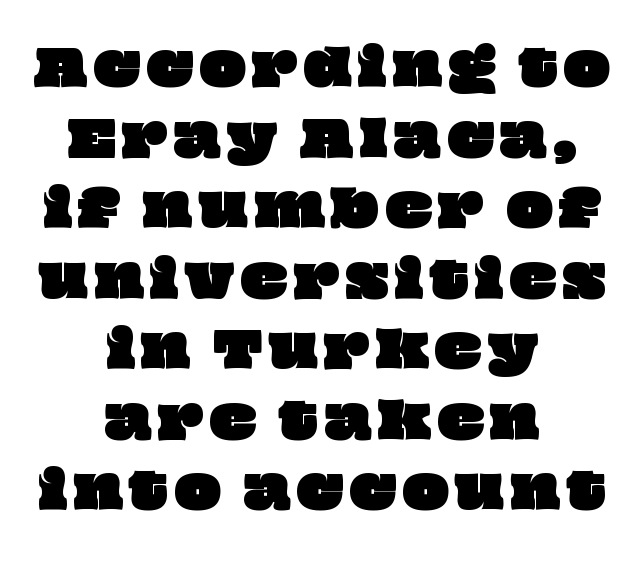
Where is the straight margin? There isn't one; the lines are centered. A typesetter would call this proportional, since set widths differ per character. Reading down the column, the eye jumps a familiar distance to each next line. Descenders are the only things crossing below the line.
